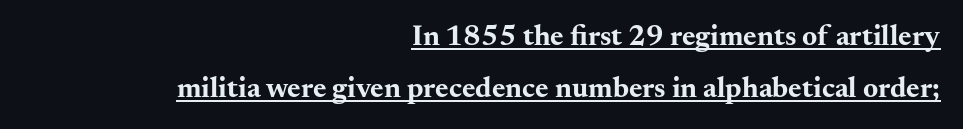
Each letter keeps its own natural width here, so spacing adapts to shape. Bold? Absolutely — the strokes are thick and heavy. You can tell it's not italic because the verticals are truly vertical. Where is the straight margin? On the right.
